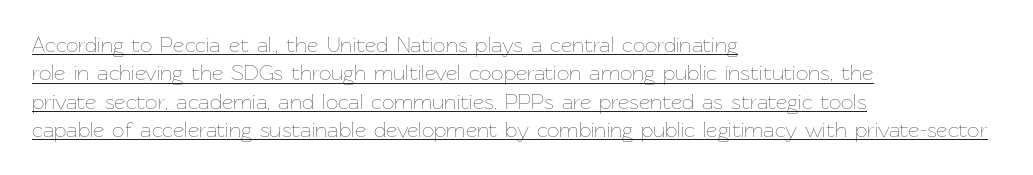
{"italic": "no", "bold": "no", "underline": "yes", "align": "left", "line_spacing": "normal", "line_spacing_ratio": 1.29, "letter_spacing": "normal", "letter_spacing_em": 0.0, "glyph_px": 22}
